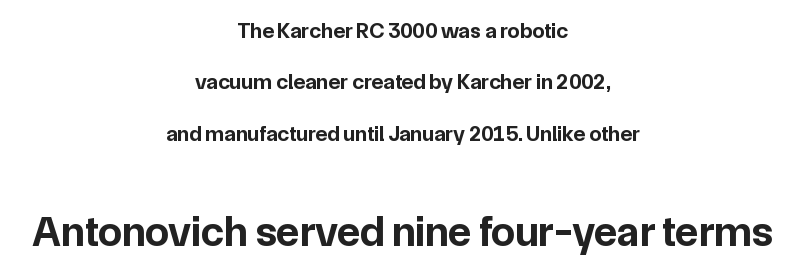
The image shows 43 px bold sans-serif type, upright; set centered, loose line spacing (2.34x), normal letter spacing, not underlined; the second (bottom) block is 1.95x larger; low stroke contrast and a medium x-height.
